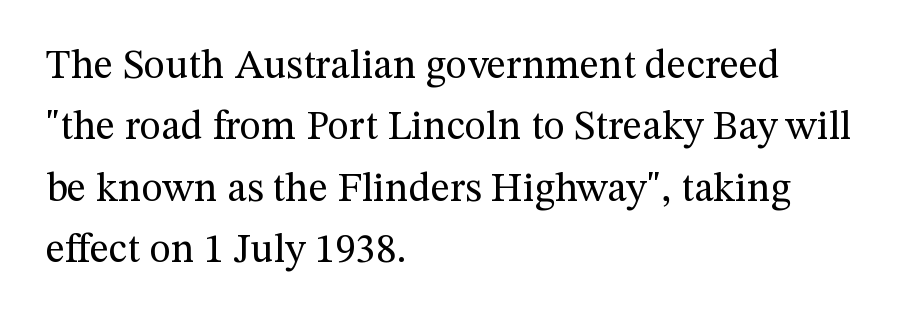
Check under the words: just untouched page. Posture: vertical. Reading down the block, your eye returns to a fixed left position each line. Character widths vary here, with narrow letters taking less room than wide ones. The designer left line spacing at the default. Regarding serifs, this sample has them.
